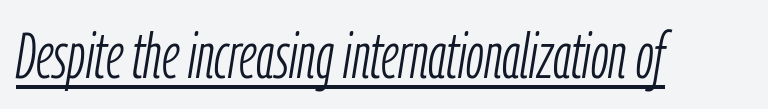
{"italic": "yes", "lean": "right", "slant_degrees": 9, "bold": "no", "weight": "light", "width": "condensed", "stroke_contrast": "low", "x_height": "medium", "monospaced": "no", "underline": "yes", "letter_spacing": "normal", "letter_spacing_em": 0.0, "glyph_px": 64}
